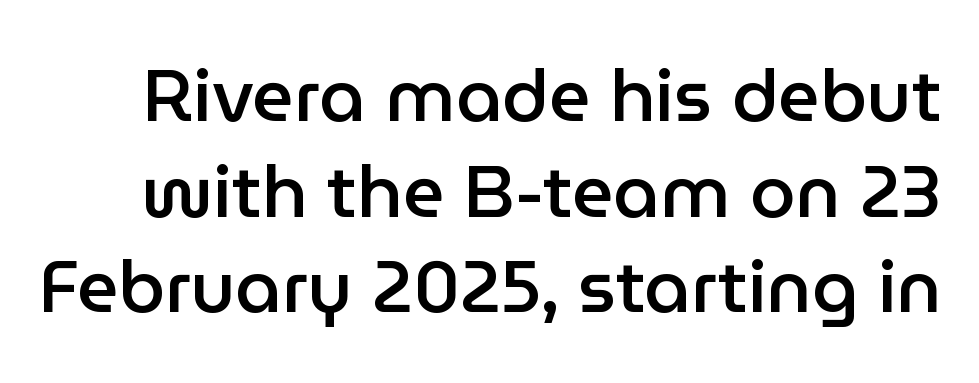
No feet cap the strokes, marking this as sans-serif type. Leading matches the norm, producing a regular column. Designer's note — italics off, roman on. Words appear dense and cohesive because spacing is normal. Typesetter's note: demi weight, one step under bold.
